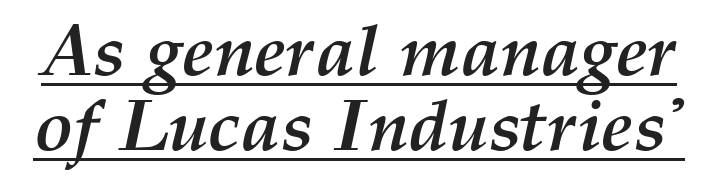
Q: Is the text bold? A: Yes.
Q: Is the text italic (slanted)? A: Yes, it leans right by about 12 degrees.
Q: Is the text underlined? A: Yes.
Q: Is the spacing between letters normal or unusually wide? A: Normal.
Q: Is the spacing between lines tight, normal or loose? A: Tight.
Q: Width (condensed, normal, or wide)? A: Normal.
Q: Stroke contrast? A: Medium.
Q: x-height? A: Medium.
Q: Monospaced? A: No.
